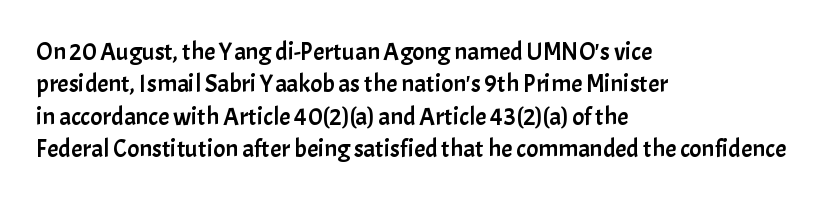
Q: Is the text italic (slanted)? A: No, it is upright.
Q: Is the text underlined? A: No.
Q: How is the paragraph aligned? A: Left-aligned.
Q: Is the spacing between letters normal or unusually wide? A: Normal.
Q: Is the spacing between lines tight, normal or loose? A: Normal.
